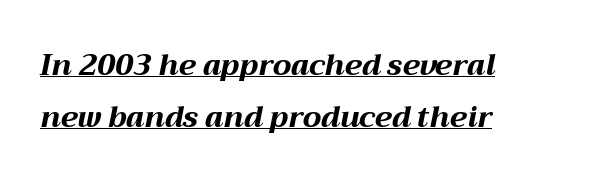
{"italic": "yes", "lean": "right", "slant_degrees": 12, "bold": "yes", "weight": "bold", "width": "wide", "stroke_contrast": "medium", "x_height": "medium", "monospaced": "no", "underline": "yes", "align": "left", "line_spacing_ratio": 1.78, "letter_spacing": "normal", "letter_spacing_em": 0.0, "glyph_px": 29}
